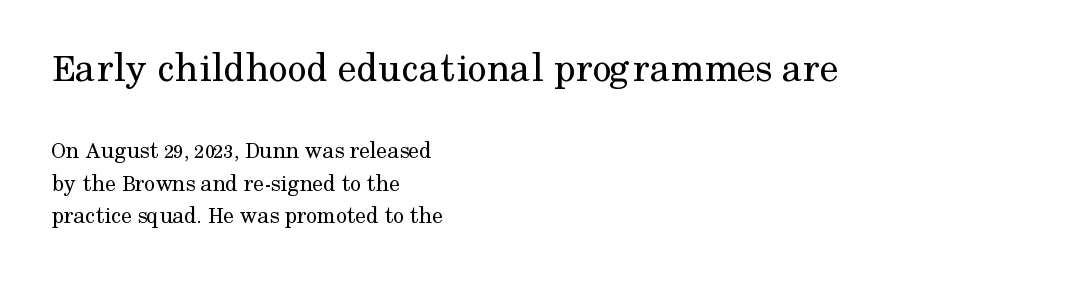
Note the varied advance widths — an 'i' is clearly narrower than an 'm'. Italic: no, the glyphs are upright roman. Baseline-to-baseline distance is the conventional proportion of letter height. Descenders hang freely into open space. Unbolded letterforms with no extra heft. A classic flush-left, rag-right setting is used for this passage.
